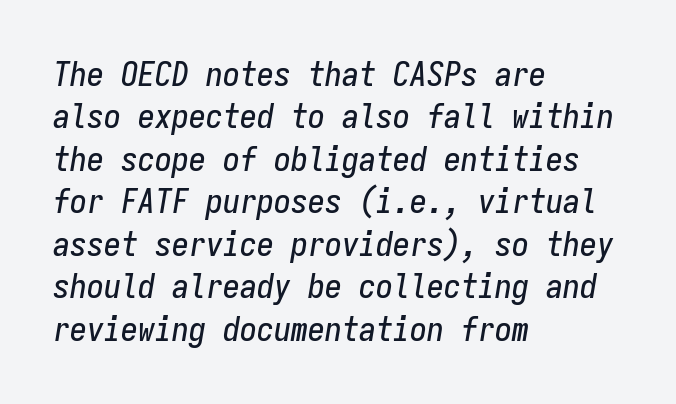
The image shows 34 px condensed type, italic (leaning right), monospaced; set left-aligned, normal line spacing (1.25x), normal letter spacing, not underlined; low stroke contrast and a medium x-height.
